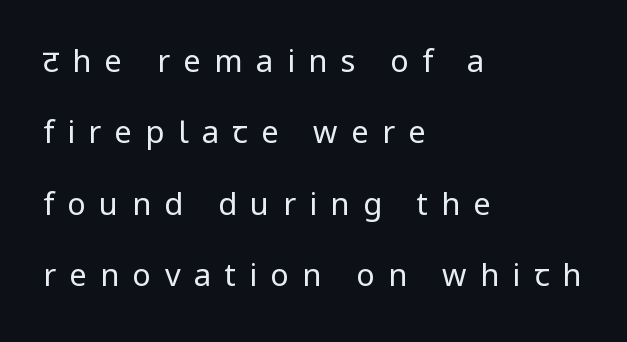
Q: Is the text bold? A: No.
Q: Is the text italic (slanted)? A: No, it is upright.
Q: Is the typeface a serif or a sans-serif typeface? A: Sans-serif.
Q: Is the text underlined? A: No.
Q: How is the paragraph aligned? A: Left-aligned.
Q: Is the spacing between letters normal or unusually wide? A: Unusually wide.
Q: Is the spacing between lines tight, normal or loose? A: Loose.
Q: Width (condensed, normal, or wide)? A: Normal.
Q: Stroke contrast? A: Low.
Q: x-height? A: Medium.
Q: Monospaced? A: No.
